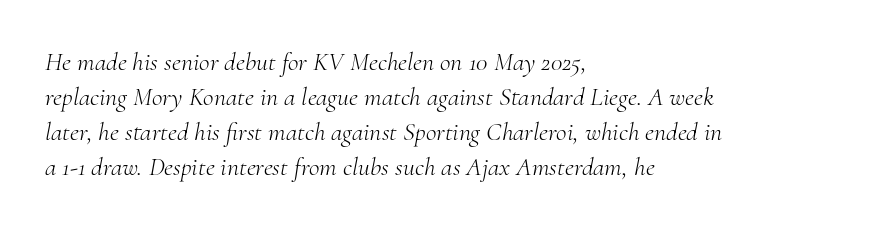
On a weight scale, this lands at 450 or below. Words appear dense and cohesive because spacing is normal. If you measured baseline to baseline, you'd find a middling distance. The strip under each line holds only bare page.
